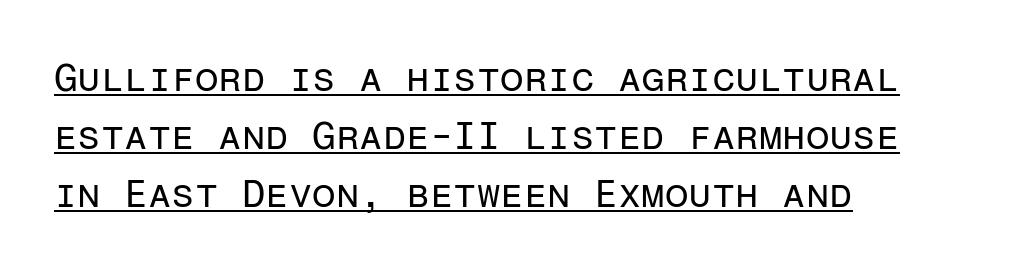
{"serif": "no", "italic": "no", "bold": "no", "weight": "regular", "width": "normal", "stroke_contrast": "low", "x_height": "medium", "monospaced": "yes", "underline": "yes", "align": "left", "line_spacing": "normal", "line_spacing_ratio": 1.52, "letter_spacing": "normal", "letter_spacing_em": 0.0, "glyph_px": 38}
